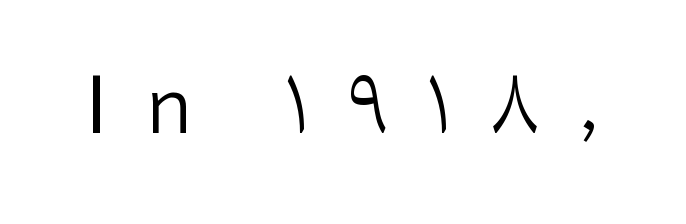
The typeface chosen for these lines omits serifs. Glyph-to-glyph distance is far greater than everyday printed text. The letters advance in unequal steps, a hallmark of proportional type. Counters stay open thanks to moderate or lighter strokes. Quick note: underline off. Characters remain perfectly vertical along every line.
